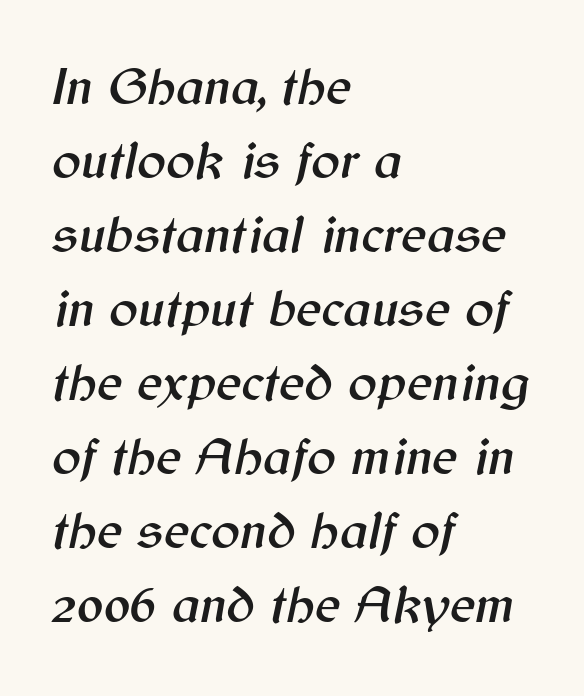
{"italic": "yes", "lean": "right", "slant_degrees": 12, "width": "normal", "stroke_contrast": "medium", "x_height": "medium", "monospaced": "no", "underline": "no", "align": "left", "line_spacing": "normal", "line_spacing_ratio": 1.37, "letter_spacing": "normal", "letter_spacing_em": 0.0, "glyph_px": 54}
